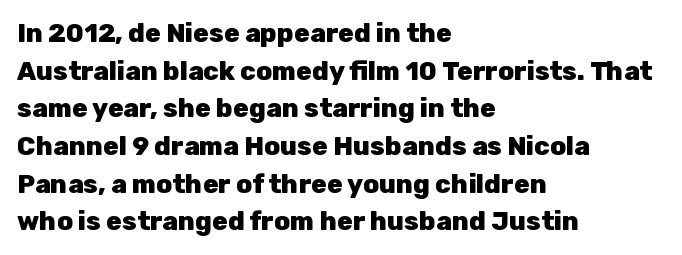
The image shows 26 px bold type, upright; set left-aligned, normal line spacing (1.45x), normal letter spacing, not underlined.
